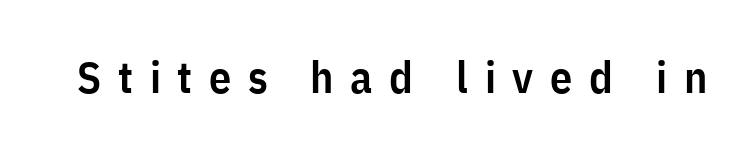
{"serif": "no", "italic": "no", "bold": "semi", "weight": "semibold", "width": "condensed", "stroke_contrast": "low", "x_height": "medium", "monospaced": "no", "underline": "no", "letter_spacing": "wide", "letter_spacing_em": 0.38, "glyph_px": 44}
